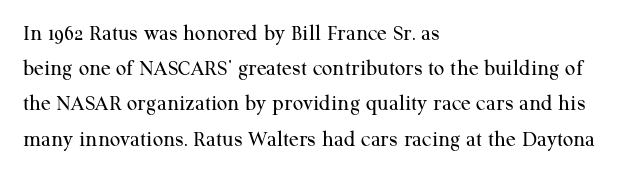
The image shows 23 px text type, upright; set left-aligned, normal line spacing (1.53x), normal letter spacing, not underlined.
